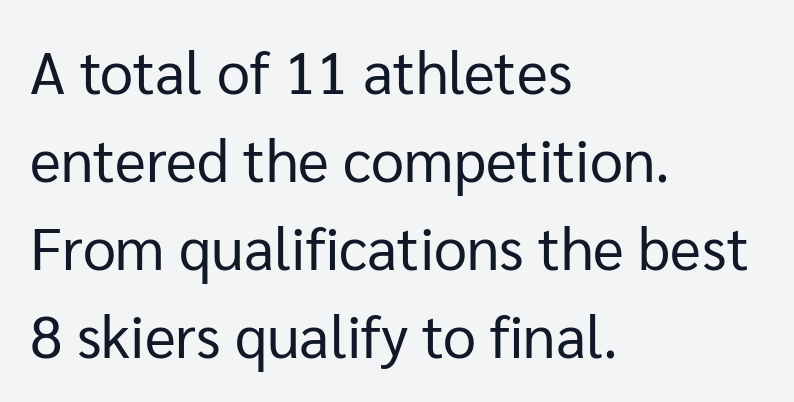
Posture: upright roman. Proportional: the letters do not fall into vertical columns. The passage shown is typeset with a sans-serif family. Horizontal bands of white between lines are of average thickness.
